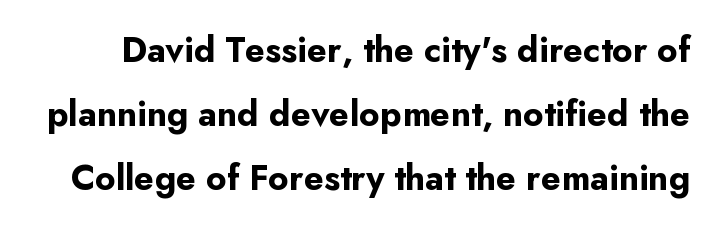
{"serif": "no", "italic": "no", "bold": "yes", "weight": "bold", "width": "normal", "stroke_contrast": "low", "x_height": "small", "monospaced": "no", "underline": "no", "line_spacing_ratio": 1.78, "letter_spacing": "normal", "letter_spacing_em": 0.0, "glyph_px": 36}
